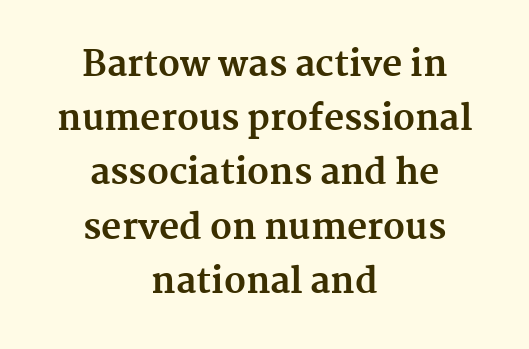
The image shows 35 px bold serif type, upright; set centered, normal line spacing (1.55x), normal letter spacing, not underlined; medium stroke contrast and a medium x-height.
